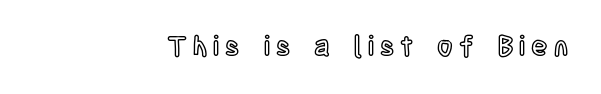
The image shows 27 px text type, upright; set right-aligned, unusually wide letter spacing (+0.22 em), not underlined.
